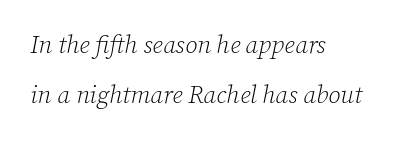
The image shows 25 px text type, italic (leaning right); set left-aligned, loose line spacing (2.0x), normal letter spacing, not underlined.
